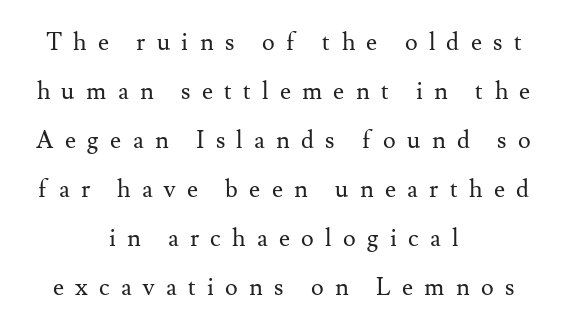
These lines stack symmetrically, like a column narrowing and widening about its center. In terms of posture, this sample is upright. Look at the tracking — it's clearly loosened, letters drifting apart. The leading is generous, giving the passage an open texture. Caption: face not bold, strokes unweighted. Honestly, there is no underline to notice here at all.
